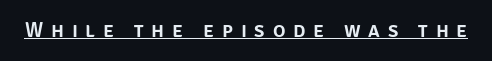
The image shows 21 px text type, upright; set unusually wide letter spacing (+0.37 em), underlined.
